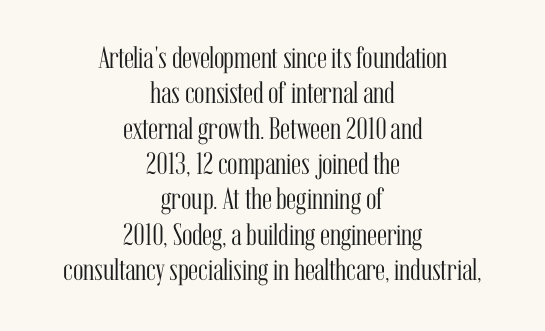
{"serif": "yes", "italic": "no", "bold": "no", "weight": "light", "width": "condensed", "stroke_contrast": "medium", "x_height": "medium", "monospaced": "no", "underline": "no", "align": "center", "line_spacing": "tight", "line_spacing_ratio": 1.14, "letter_spacing": "normal", "letter_spacing_em": 0.0, "glyph_px": 31}
